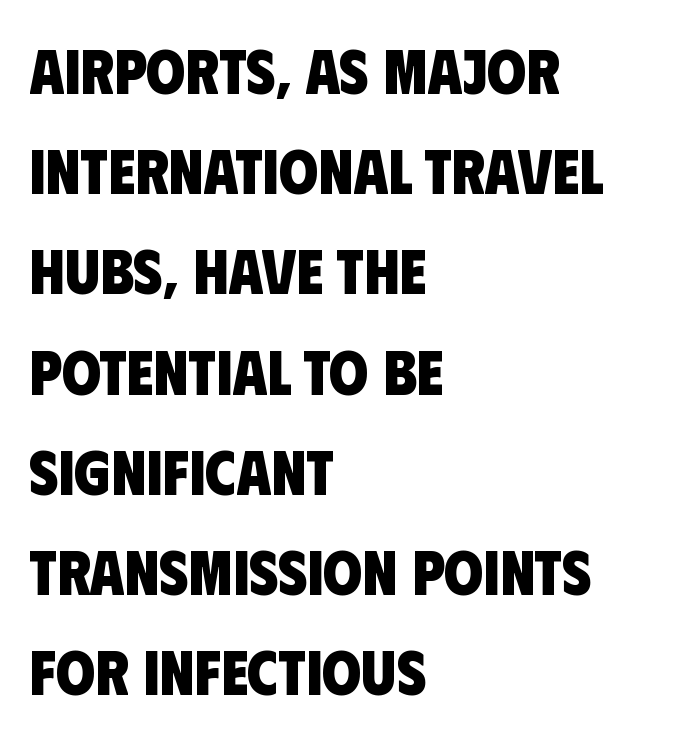
{"serif": "no", "bold": "yes", "weight": "heavy", "width": "condensed", "stroke_contrast": "low", "x_height": "large", "monospaced": "no", "underline": "no", "align": "left", "line_spacing": "normal", "line_spacing_ratio": 1.59, "letter_spacing": "normal", "letter_spacing_em": 0.0, "glyph_px": 63}
